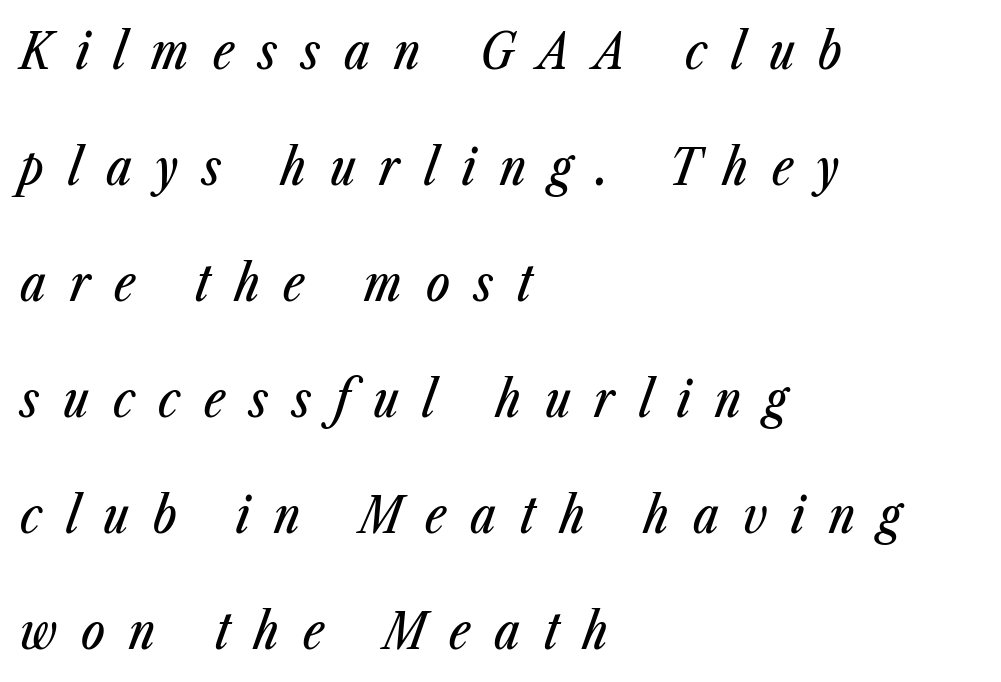
{"italic": "yes", "lean": "right", "slant_degrees": 23, "width": "condensed", "stroke_contrast": "low", "x_height": "medium", "monospaced": "no", "underline": "no", "align": "left", "line_spacing": "loose", "line_spacing_ratio": 2.32, "letter_spacing": "wide", "letter_spacing_em": 0.48, "glyph_px": 50}
